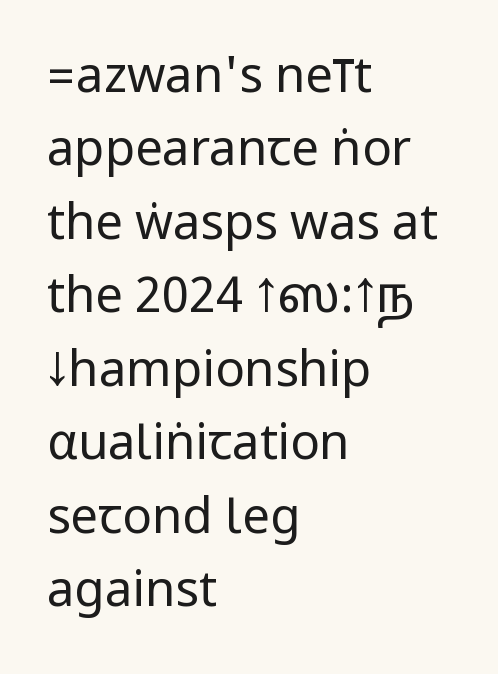
The image shows 49 px regular-weight, condensed sans-serif type, upright; set left-aligned, normal line spacing (1.5x), normal letter spacing, not underlined; low stroke contrast.
